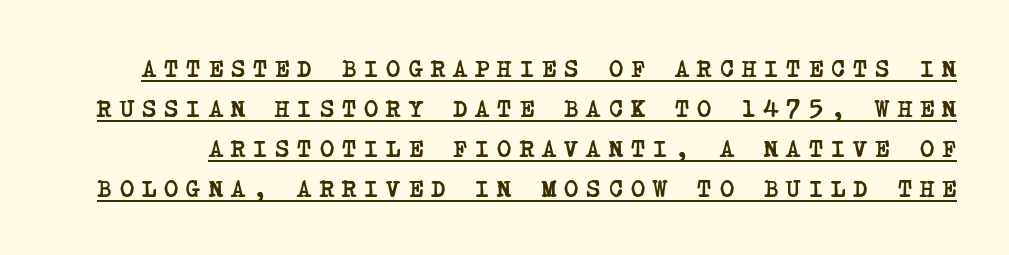
The image shows 24 px bold type; set normal line spacing (1.67x), unusually wide letter spacing (+0.34 em), underlined.
